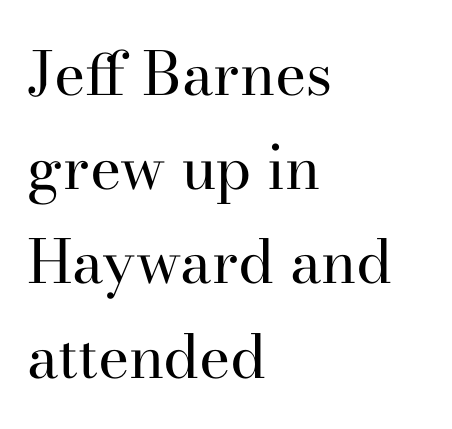
The image shows 60 px regular-weight serif type, upright; set left-aligned, normal line spacing (1.57x), normal letter spacing, not underlined; high stroke contrast and a small x-height.
